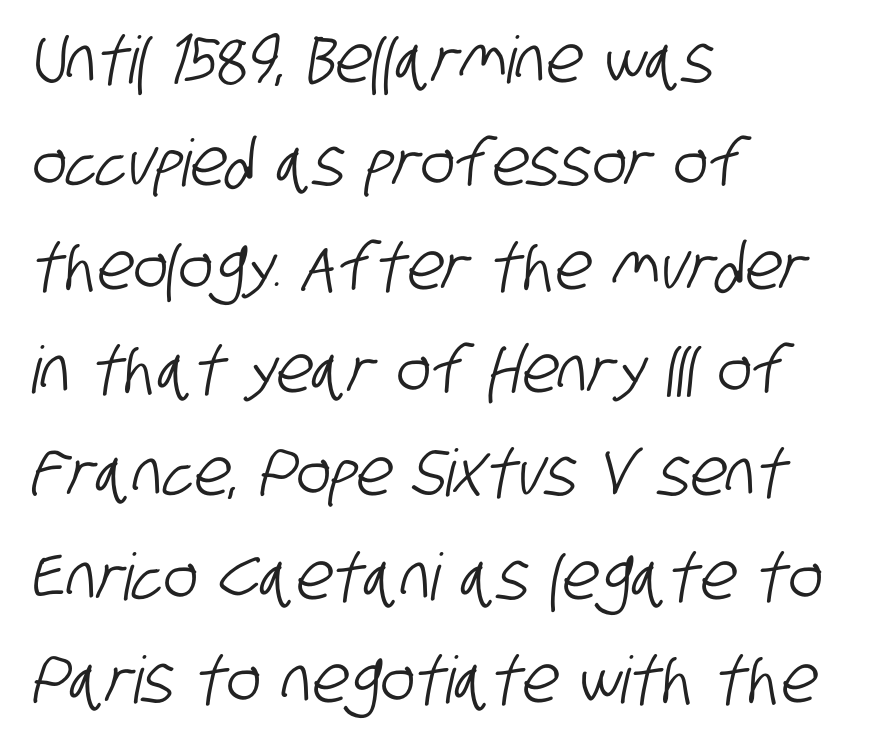
{"serif": "no", "width": "condensed", "stroke_contrast": "low", "x_height": "large", "monospaced": "no", "underline": "no", "align": "left", "line_spacing": "normal", "line_spacing_ratio": 1.59, "letter_spacing": "normal", "letter_spacing_em": 0.0, "glyph_px": 65}
